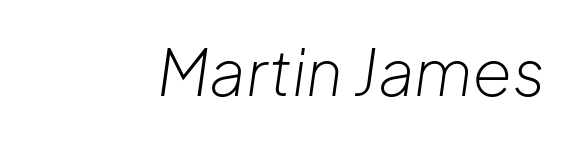
You can tell it's italic because the verticals aren't actually vertical. Is this a heavy cut? Hardly; it is regular or lighter. This sample has the flowing, uneven cadence of proportional lettering. The tracking reads as untouched default to a designer's eye. The area under the type is left untouched.
